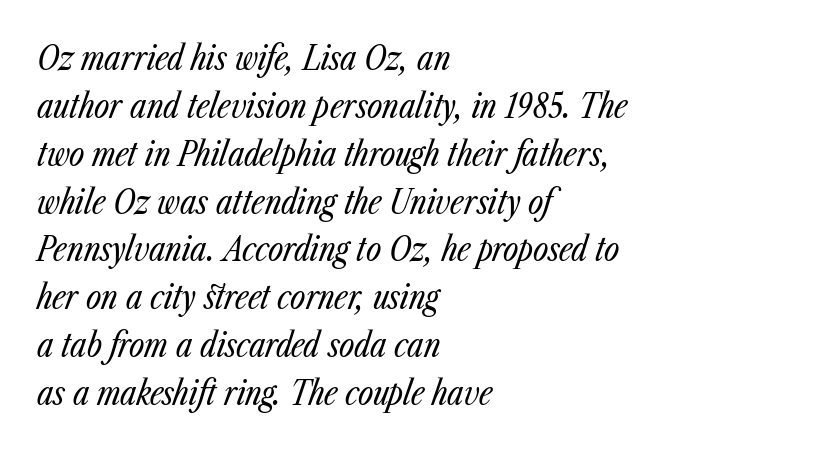
No extra ink here — the face is not bold. Quick note: interline space is typical. Short and long lines alike share a common starting point at left. Beneath every word, the page is bare. Note the varied advance widths — an 'i' is clearly narrower than an 'm'. The glyphs look as if they've been sheared to an angle.
